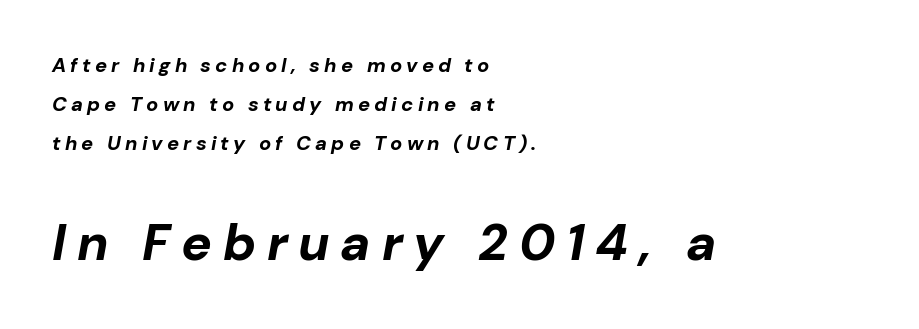
The image shows 51 px bold type, italic (leaning right); set left-aligned, loose line spacing (1.94x), unusually wide letter spacing (+0.21 em), not underlined; the second (bottom) block is 2.55x larger; low stroke contrast and a medium x-height.
